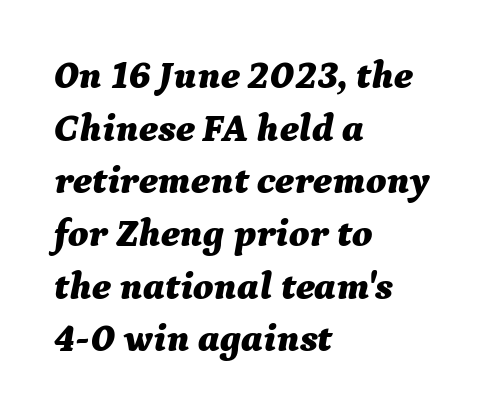
Observe the ordinary spacing: letters are neighbours, not strangers. Varying glyph widths throughout — classic text-font behaviour. The space between consecutive lines is moderate. The text carries the slant typical of an italic or oblique font. Nobody drew a line under any word here. The font is running at its bold setting.
